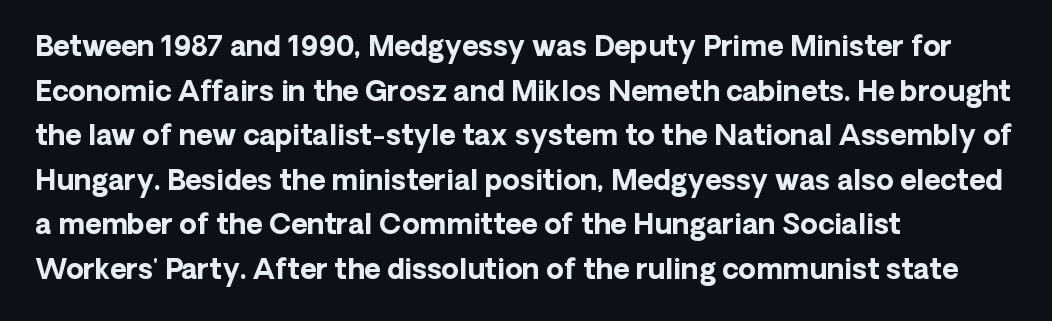
Here the glyphs are tracked normally, forming tight word shapes. On the weight axis this lands at bold, roughly 700. The type sits square on the baseline with zero lean. This rendering employs a face without finishing strokes, i.e., a sans-serif. Note the varied advance widths — an 'i' is clearly narrower than an 'm'. Baseline-to-baseline distance is the conventional proportion of letter height.
